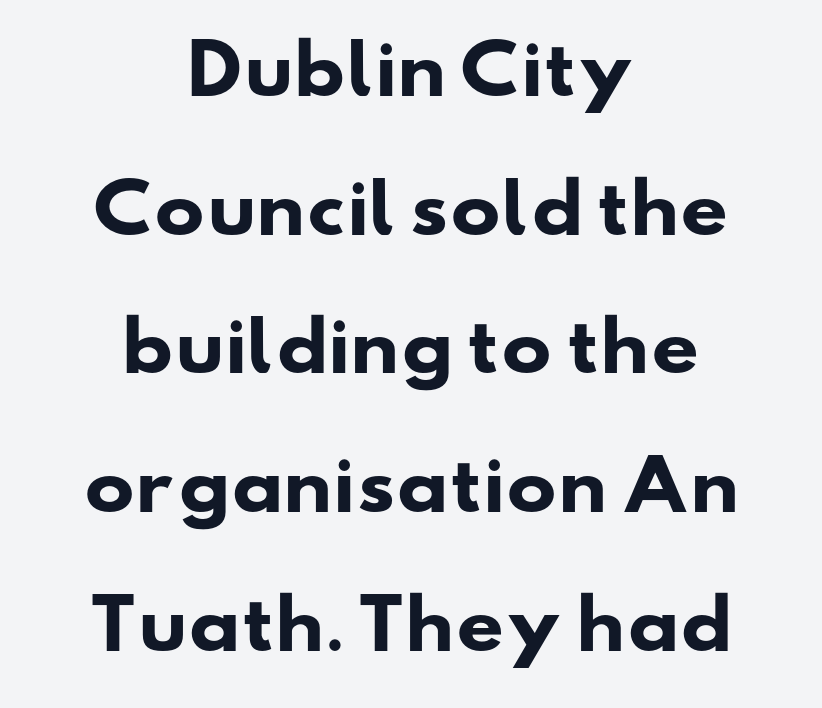
The image shows 67 px heavy, wide sans-serif type; set centered, loose line spacing (2.07x), normal letter spacing, not underlined; low stroke contrast and a small x-height.
